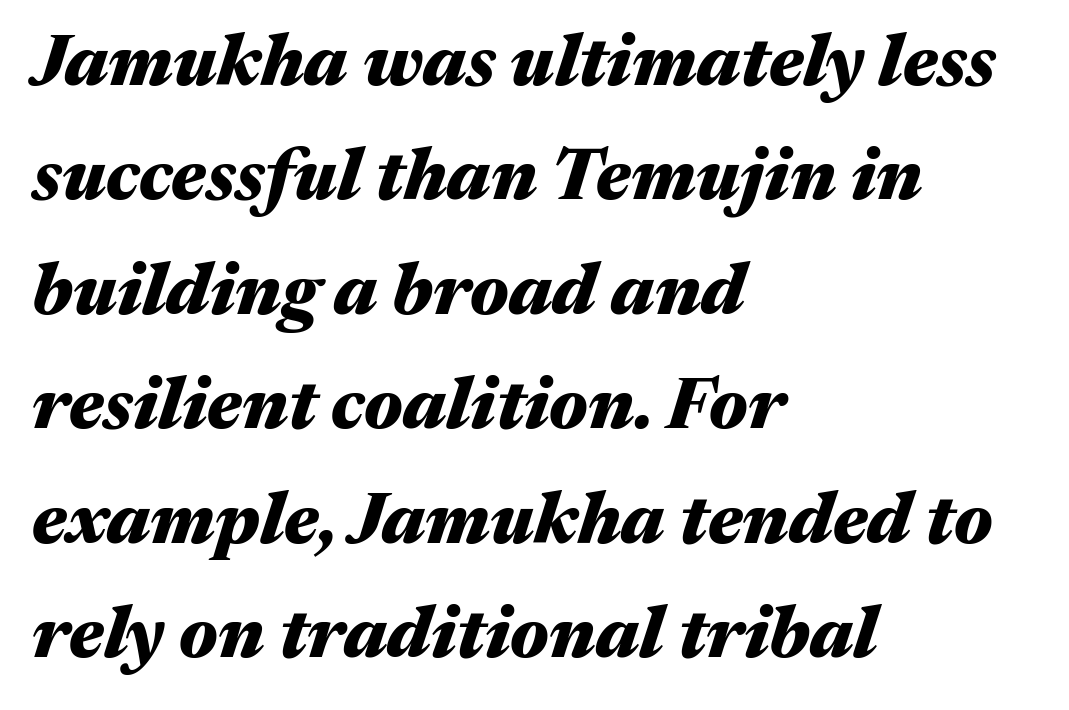
Q: Is the text bold? A: Yes.
Q: Is the text italic (slanted)? A: Yes, it leans right by about 17 degrees.
Q: Is the text underlined? A: No.
Q: How is the paragraph aligned? A: Left-aligned.
Q: Is the spacing between letters normal or unusually wide? A: Normal.
Q: Is the spacing between lines tight, normal or loose? A: Normal.
Q: Width (condensed, normal, or wide)? A: Wide.
Q: Stroke contrast? A: Medium.
Q: x-height? A: Medium.
Q: Monospaced? A: No.
